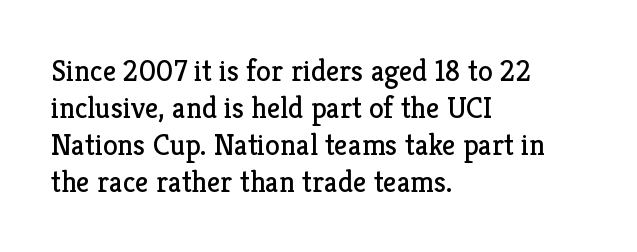
Q: Is the text bold? A: No.
Q: Is the text italic (slanted)? A: No, it is upright.
Q: Is the typeface a serif or a sans-serif typeface? A: Serif.
Q: Is the text underlined? A: No.
Q: How is the paragraph aligned? A: Left-aligned.
Q: Is the spacing between letters normal or unusually wide? A: Normal.
Q: Width (condensed, normal, or wide)? A: Normal.
Q: Stroke contrast? A: Low.
Q: x-height? A: Medium.
Q: Monospaced? A: No.
